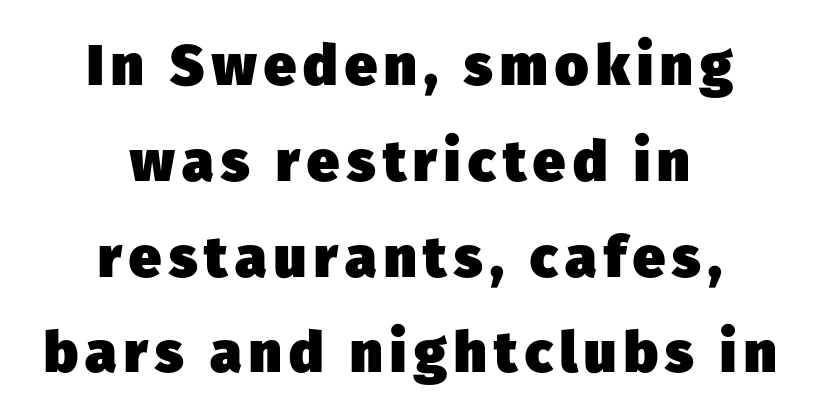
The image shows 57 px heavy sans-serif type; set centered, normal line spacing (1.68x), not underlined; low stroke contrast and a medium x-height.
